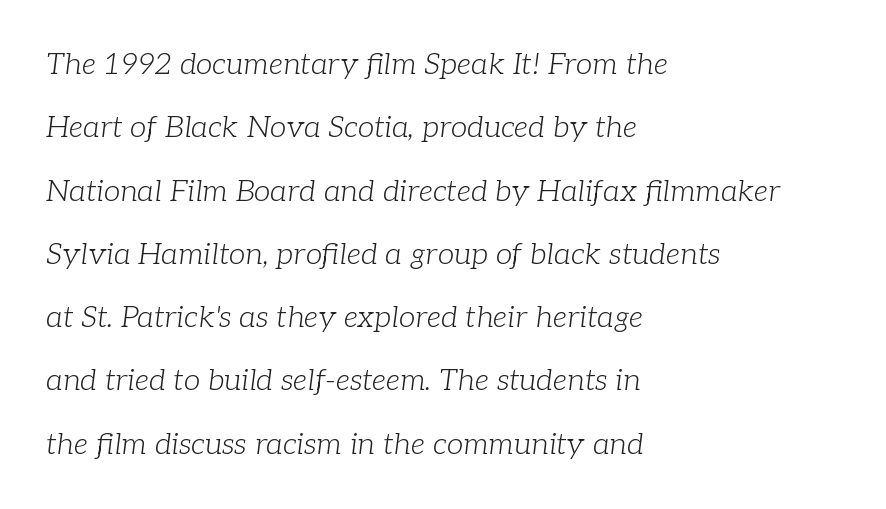
The image shows 30 px light serif type, italic (leaning right); set left-aligned, loose line spacing (2.11x), normal letter spacing, not underlined; low stroke contrast and a medium x-height.
